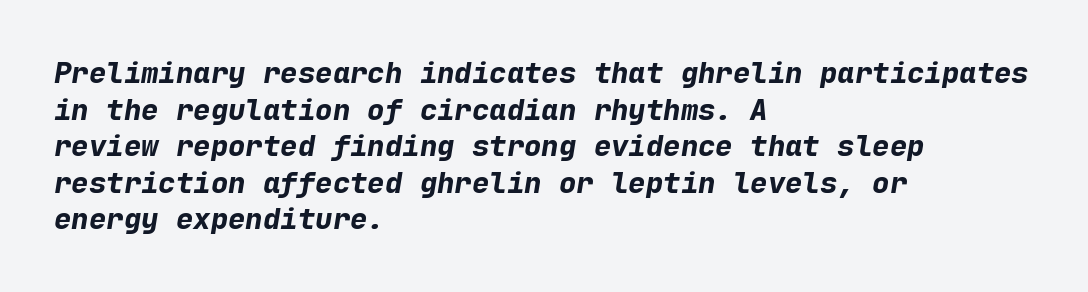
Q: Is the text bold? A: Yes.
Q: Is the text italic (slanted)? A: Yes, it leans right by about 9 degrees.
Q: Is the text underlined? A: No.
Q: How is the paragraph aligned? A: Left-aligned.
Q: Is the spacing between letters normal or unusually wide? A: Normal.
Q: Is the spacing between lines tight, normal or loose? A: Normal.
Q: Width (condensed, normal, or wide)? A: Normal.
Q: Stroke contrast? A: Low.
Q: x-height? A: Medium.
Q: Monospaced? A: Yes.
